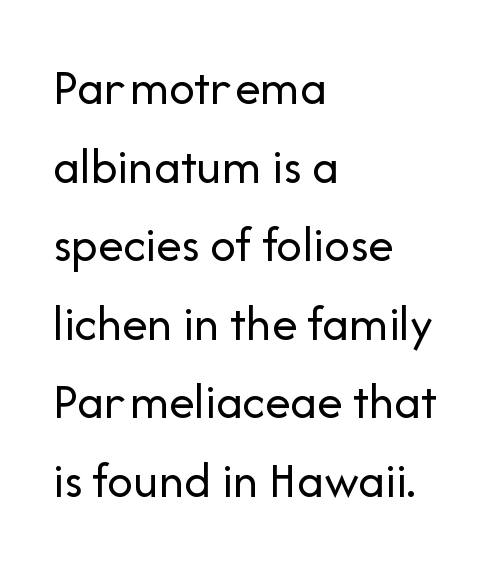
The image shows 51 px regular-weight sans-serif type, upright; set left-aligned, normal line spacing (1.54x), normal letter spacing, not underlined; low stroke contrast and a medium x-height.
